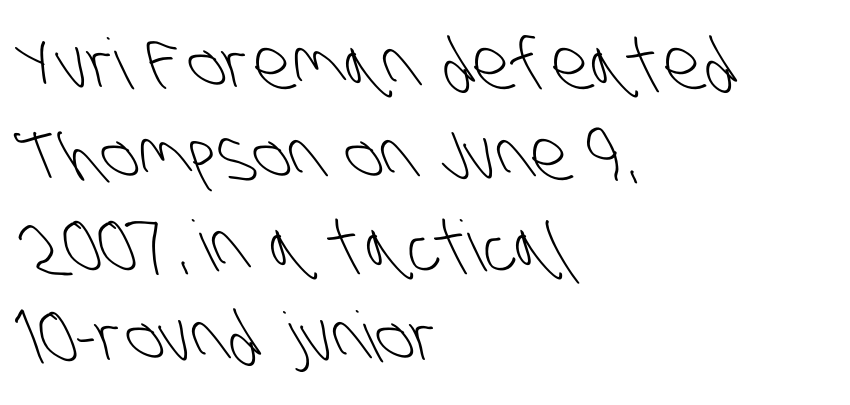
{"serif": "no", "bold": "no", "weight": "light", "width": "condensed", "stroke_contrast": "low", "x_height": "large", "monospaced": "no", "underline": "no", "align": "left", "line_spacing": "normal", "line_spacing_ratio": 1.3, "letter_spacing": "normal", "letter_spacing_em": 0.0, "glyph_px": 70}
